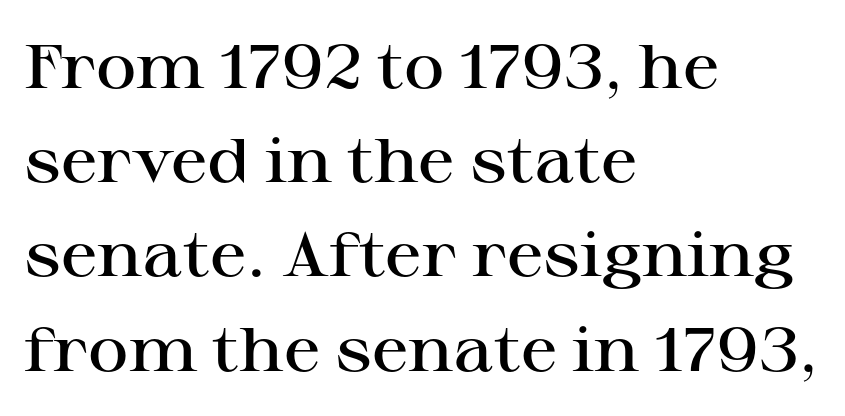
The image shows 62 px semibold, wide serif type, upright; set left-aligned, normal line spacing (1.52x), normal letter spacing, not underlined; high stroke contrast and a medium x-height.
